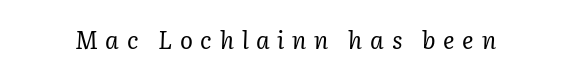
Q: Is the text bold? A: No.
Q: Is the text italic (slanted)? A: Yes, it leans right by about 2 degrees.
Q: Is the text underlined? A: No.
Q: Is the spacing between letters normal or unusually wide? A: Unusually wide.
